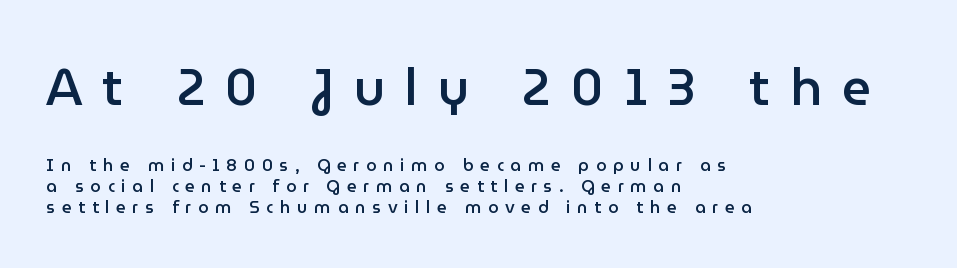
{"serif": "no", "italic": "no", "bold": "semi", "weight": "semibold", "width": "normal", "stroke_contrast": "low", "x_height": "medium", "monospaced": "no", "underline": "no", "align": "left", "line_spacing": "normal", "line_spacing_ratio": 1.25, "letter_spacing": "wide", "letter_spacing_em": 0.39, "larger_block": "first", "size_ratio": 3.0, "glyph_px": 51}
